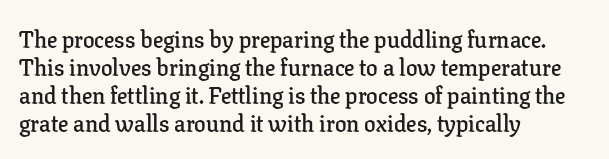
The image shows 23 px text type, upright; set left-aligned, line spacing 1.22x, normal letter spacing, not underlined.
